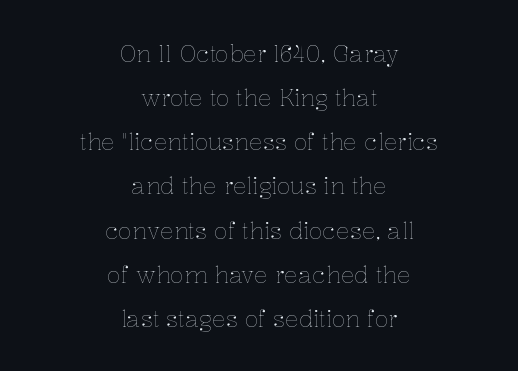
Students, note that the glyphs here touch the page at normal intervals. The typesetting does not lean heavy: it is not bold. Rule under the text: the space is simply empty. This rendering uses center alignment, leaving both contours irregular but symmetric. The space between consecutive lines is lavish. The lettering stays uniformly vertical, giving the passage a roman look.
